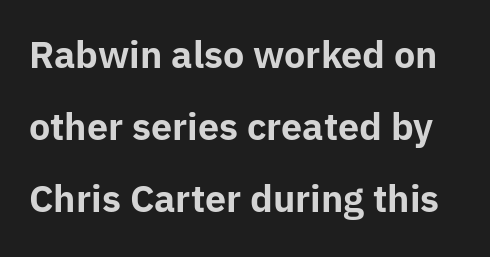
Q: Is the text bold? A: Yes.
Q: Is the text italic (slanted)? A: No, it is upright.
Q: Is the typeface a serif or a sans-serif typeface? A: Sans-serif.
Q: Is the text underlined? A: No.
Q: Is the spacing between letters normal or unusually wide? A: Normal.
Q: Is the spacing between lines tight, normal or loose? A: Loose.
Q: Width (condensed, normal, or wide)? A: Normal.
Q: Stroke contrast? A: Low.
Q: x-height? A: Medium.
Q: Monospaced? A: No.
